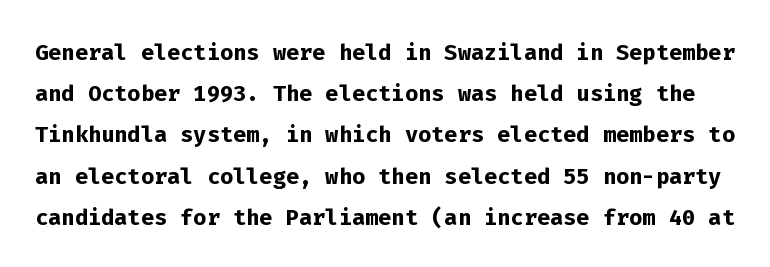
{"serif": "no", "italic": "no", "bold": "yes", "weight": "semibold", "width": "normal", "stroke_contrast": "low", "x_height": "medium", "monospaced": "yes", "underline": "no", "line_spacing": "normal", "line_spacing_ratio": 1.33, "letter_spacing": "normal", "letter_spacing_em": 0.0, "glyph_px": 31}
